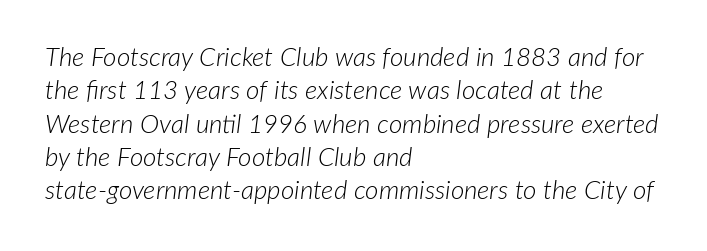
{"italic": "yes", "lean": "right", "slant_degrees": 7, "bold": "no", "underline": "no", "align": "left", "line_spacing": "normal", "line_spacing_ratio": 1.28, "letter_spacing": "normal", "letter_spacing_em": 0.0, "glyph_px": 26}
